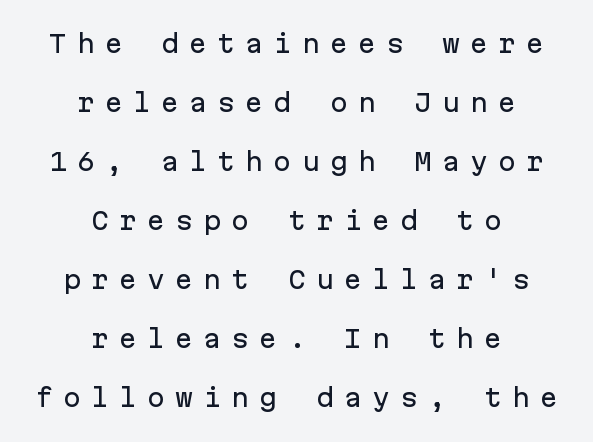
The image shows 24 px text type, upright; set centered, loose line spacing (2.46x), unusually wide letter spacing (+0.42 em), not underlined.
